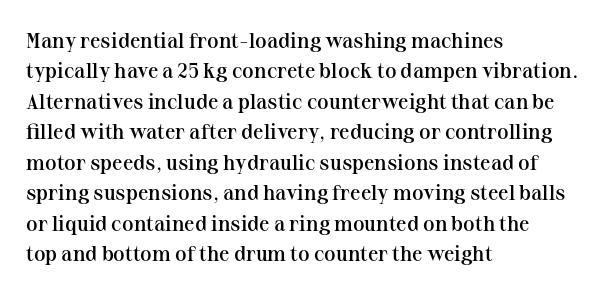
The image shows 21 px text type, upright; set left-aligned, normal line spacing (1.45x), normal letter spacing, not underlined.
